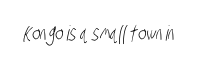
Students, note that the glyphs here touch the page at normal intervals. The typesetting does not lean heavy: it is not bold. Descender tails drop into unmarked territory.
